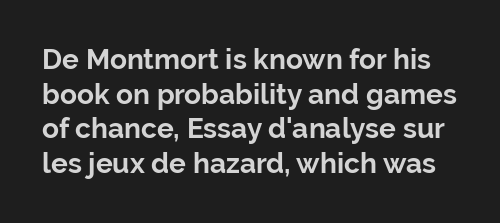
Look at the tracking — it's just the regular setting, nothing added. The specimen omits any rule beneath the text block's lines. The axis of the letterforms is exactly vertical. Think of a printed novel: that variable character pitch is what you see here.
